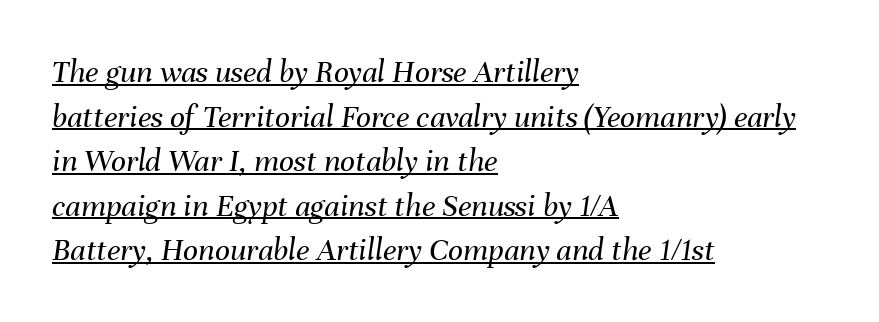
Q: Is the text bold? A: No.
Q: Is the text italic (slanted)? A: Yes, it leans right by about 8 degrees.
Q: Is the text underlined? A: Yes.
Q: How is the paragraph aligned? A: Left-aligned.
Q: Is the spacing between letters normal or unusually wide? A: Normal.
Q: Is the spacing between lines tight, normal or loose? A: Normal.
Q: Width (condensed, normal, or wide)? A: Normal.
Q: Stroke contrast? A: Medium.
Q: x-height? A: Medium.
Q: Monospaced? A: No.
